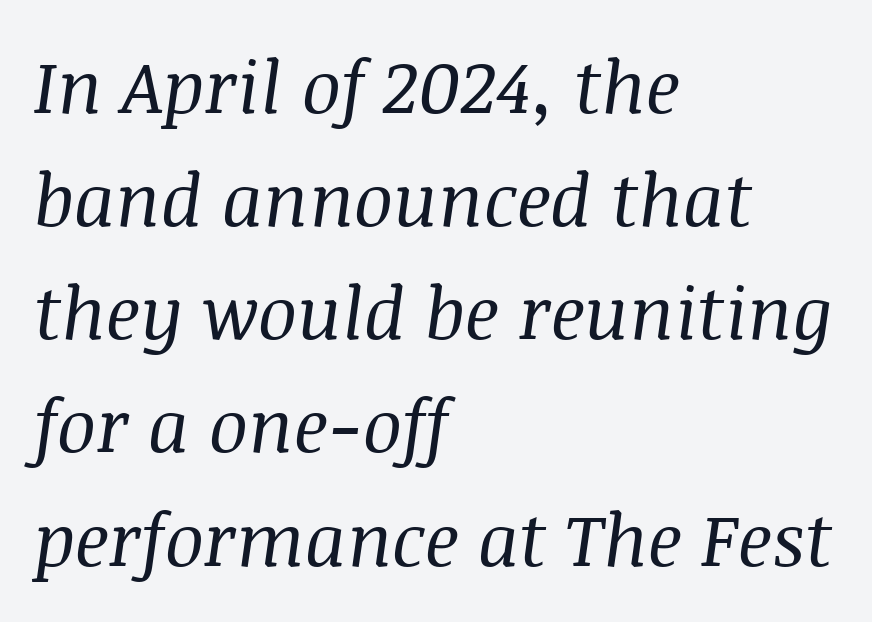
Q: Is the text bold? A: No.
Q: Is the text italic (slanted)? A: Yes, it leans right by about 8 degrees.
Q: Is the typeface a serif or a sans-serif typeface? A: Serif.
Q: Is the text underlined? A: No.
Q: How is the paragraph aligned? A: Left-aligned.
Q: Is the spacing between letters normal or unusually wide? A: Normal.
Q: Is the spacing between lines tight, normal or loose? A: Normal.
Q: Width (condensed, normal, or wide)? A: Normal.
Q: Stroke contrast? A: Medium.
Q: x-height? A: Large.
Q: Monospaced? A: No.
